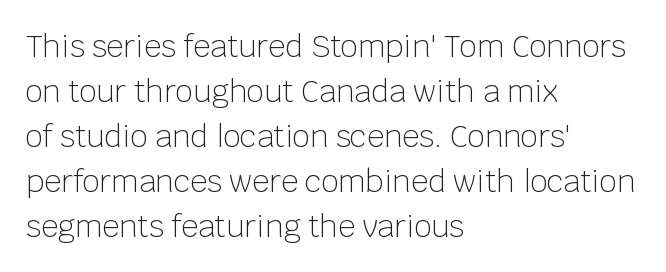
{"serif": "no", "italic": "no", "bold": "no", "weight": "light", "width": "normal", "stroke_contrast": "low", "x_height": "large", "monospaced": "no", "underline": "no", "align": "left", "line_spacing": "normal", "line_spacing_ratio": 1.5, "letter_spacing": "normal", "letter_spacing_em": 0.0, "glyph_px": 30}
